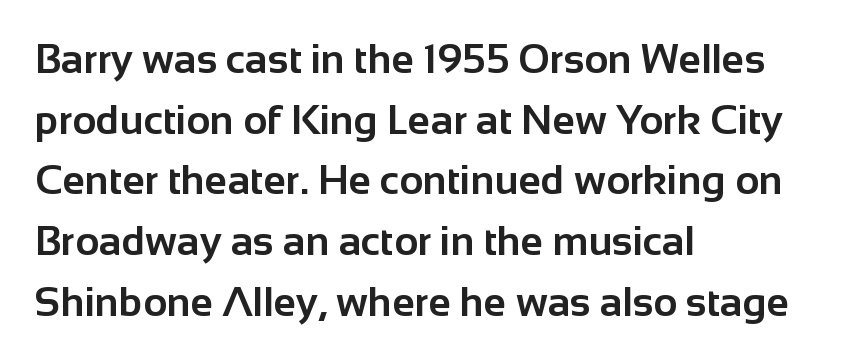
The type sits square on the baseline with zero lean. No word sits above an underline. Caption: multi-line text, flush left, ragged right. Summary of vertical rhythm: regular, with standard interline spacing. The letters advance in unequal steps, a hallmark of proportional type.
